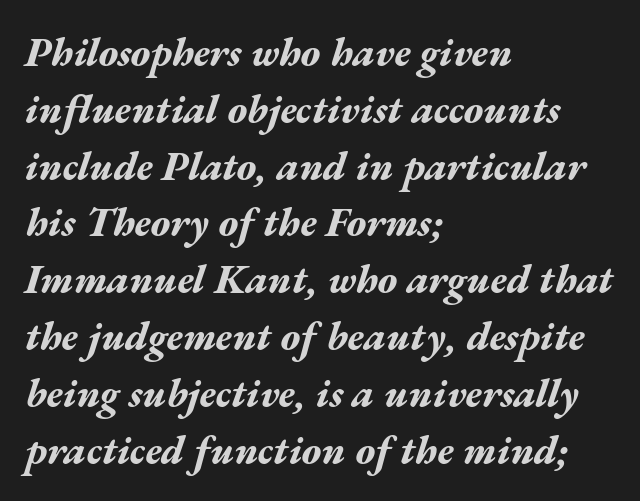
Q: Is the text bold? A: Yes.
Q: Is the text italic (slanted)? A: Yes, it leans right by about 17 degrees.
Q: Is the text underlined? A: No.
Q: How is the paragraph aligned? A: Left-aligned.
Q: Is the spacing between letters normal or unusually wide? A: Normal.
Q: Is the spacing between lines tight, normal or loose? A: Normal.
Q: Width (condensed, normal, or wide)? A: Wide.
Q: Stroke contrast? A: Medium.
Q: x-height? A: Medium.
Q: Monospaced? A: No.
